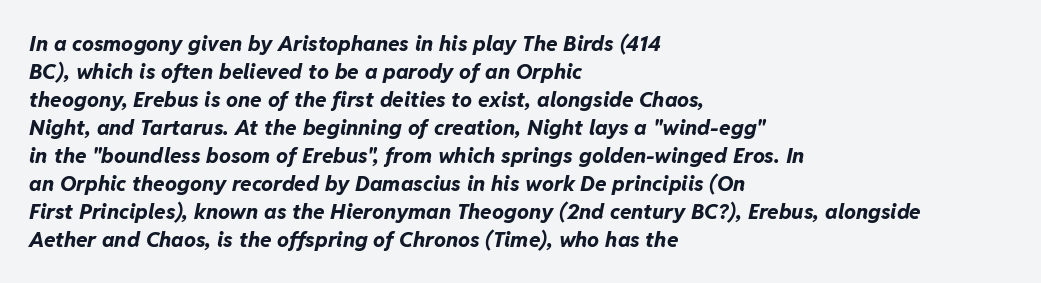
{"italic": "yes", "lean": "right", "slant_degrees": 11, "bold": "yes", "underline": "no", "align": "left", "line_spacing": "normal", "line_spacing_ratio": 1.33, "letter_spacing": "normal", "letter_spacing_em": 0.0, "glyph_px": 21}
